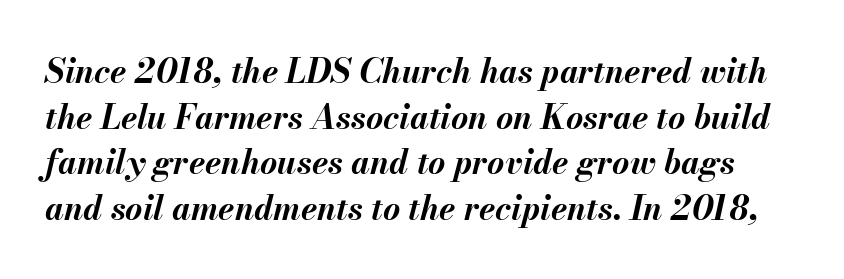
The image shows 33 px bold type, italic (leaning right); set normal line spacing (1.38x), normal letter spacing, not underlined; medium stroke contrast and a small x-height.
